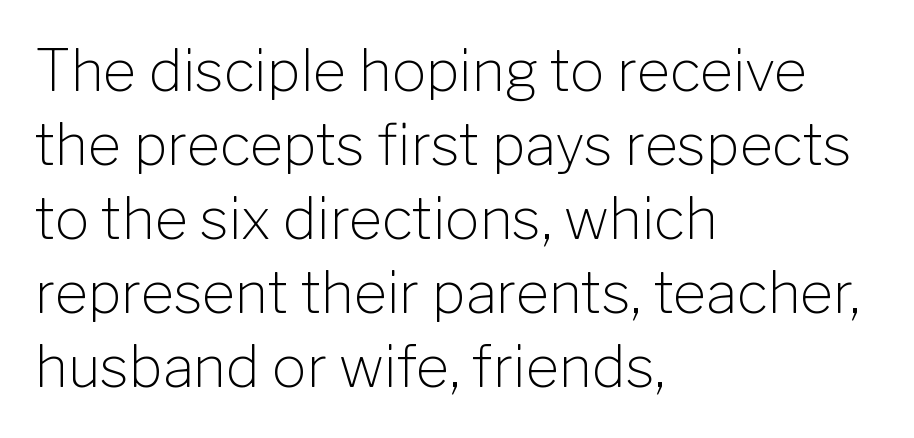
{"serif": "no", "italic": "no", "bold": "no", "weight": "light", "width": "normal", "stroke_contrast": "low", "x_height": "medium", "monospaced": "no", "underline": "no", "align": "left", "line_spacing": "normal", "line_spacing_ratio": 1.3, "letter_spacing": "normal", "letter_spacing_em": 0.0, "glyph_px": 57}
